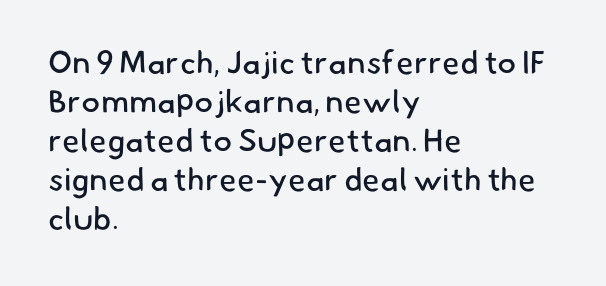
The typesetting does not lean heavy: it is not bold. The designer went with a sans here, leaving each stem footless. Looks like regular typesetting: each glyph gets only the width it needs. Typeset ragged right — the left edge is the straight one. Nobody drew a line under any word here. Tracking here is standard; glyphs follow each other at the usual distance.
